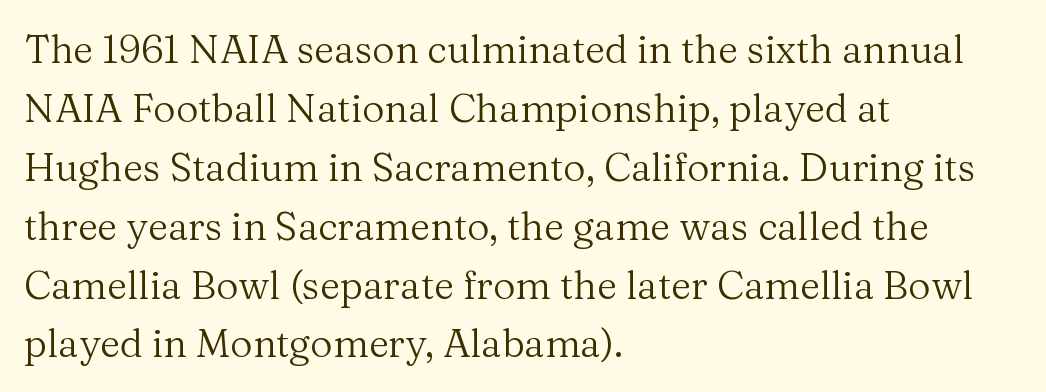
The image shows 39 px regular-weight serif type, upright; set left-aligned, normal line spacing (1.51x), normal letter spacing, not underlined; medium stroke contrast and a medium x-height.
